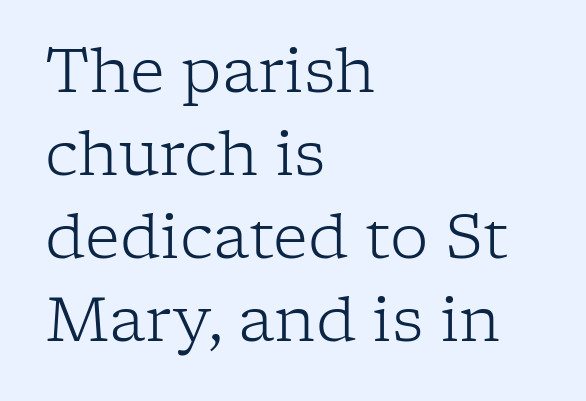
The characters display serif detailing at their extremities. Does the copy run flush right? No — it runs flush left. Underline: absent. Leading matches the norm, producing a regular column.
